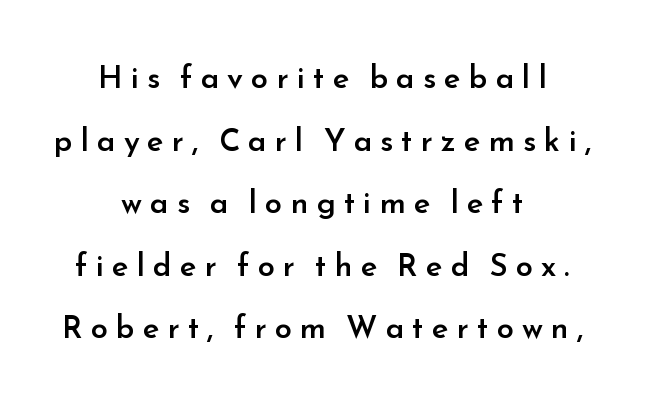
The image shows 31 px semibold sans-serif type, upright; set centered, loose line spacing (2.02x), unusually wide letter spacing (+0.26 em), not underlined; low stroke contrast and a small x-height.
